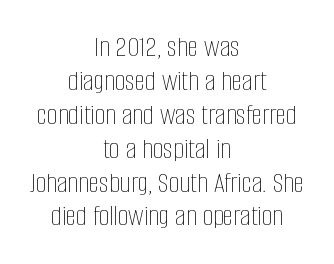
The image shows 30 px thin, condensed type, upright; set centered, tight line spacing (1.13x), normal letter spacing, not underlined; low stroke contrast and a large x-height.
